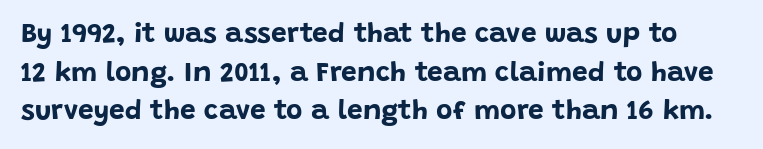
The face used here has the dense, thick strokes of a bold. The type family on display is of the sans-serif kind. Each new line begins a customary step beneath the previous one. A bare baseline throughout the passage. The horizontal fit of the characters is conventional and even. The rendering uses natural spacing where letterforms have individual widths.
